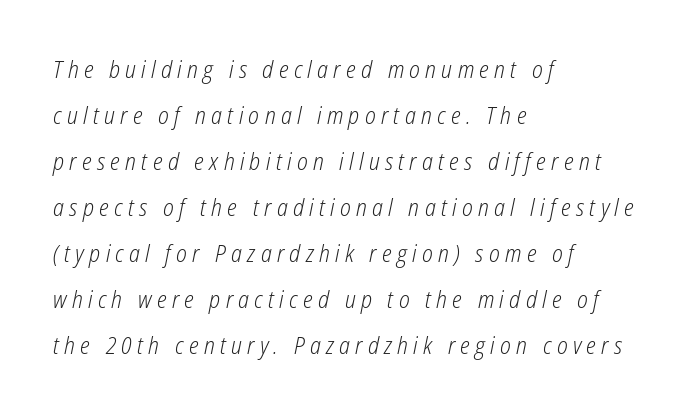
The image shows 23 px text type, italic (leaning right); set left-aligned, loose line spacing (2.0x), unusually wide letter spacing (+0.23 em), not underlined.
